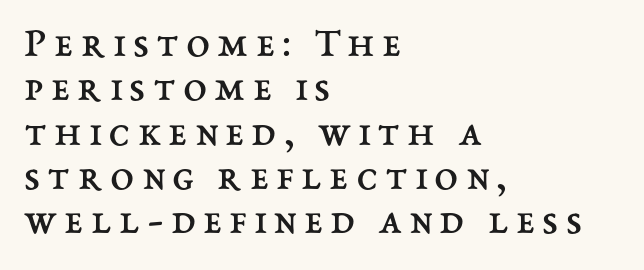
Q: Is the text bold? A: No.
Q: Is the text italic (slanted)? A: No, it is upright.
Q: Is the text underlined? A: No.
Q: How is the paragraph aligned? A: Left-aligned.
Q: Is the spacing between lines tight, normal or loose? A: Tight.
Q: Width (condensed, normal, or wide)? A: Normal.
Q: Stroke contrast? A: Medium.
Q: x-height? A: Medium.
Q: Monospaced? A: No.
